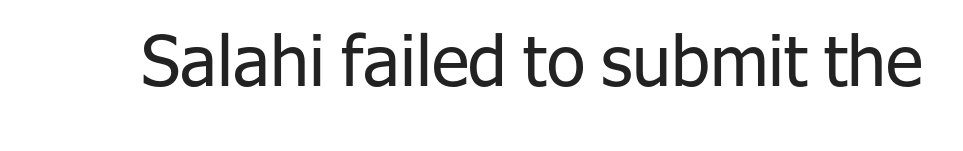
Vertical stems look standard width or narrower in stroke. The glyphs are unaccompanied by any horizontal stroke below them. Unlike italic type, these characters show no tilt at all. Honestly, the letter spacing is just normal — you wouldn't notice it. Varying glyph widths throughout — classic text-font behaviour.
